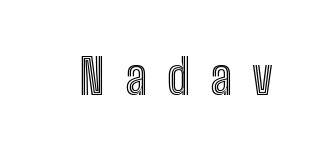
{"italic": "no", "width": "condensed", "x_height": "medium", "monospaced": "no", "underline": "no", "letter_spacing": "wide", "letter_spacing_em": 0.41, "glyph_px": 49}
